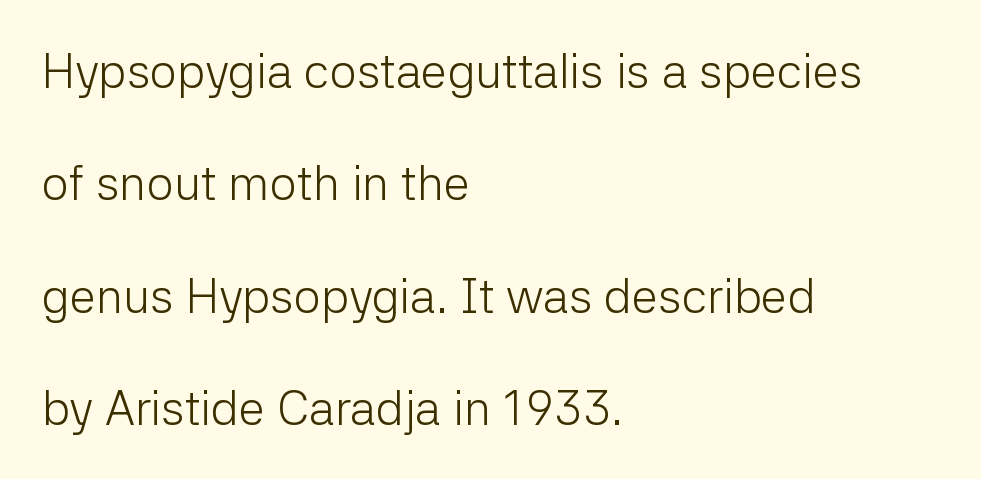
The image shows 48 px light sans-serif type, upright; set left-aligned, loose line spacing (2.34x), normal letter spacing, not underlined; low stroke contrast and a medium x-height.
